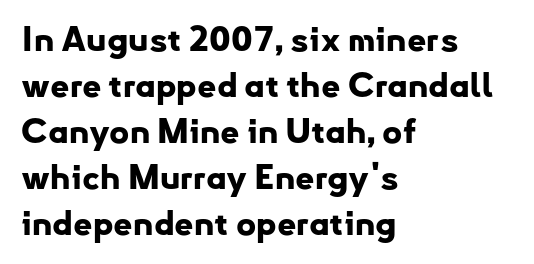
Type without underlining. The setting favours the left margin, as ordinary paragraphs usually do. The passage shown is emphatically bold. Is there much room between lines? A standard amount, neither cramped nor airy.
